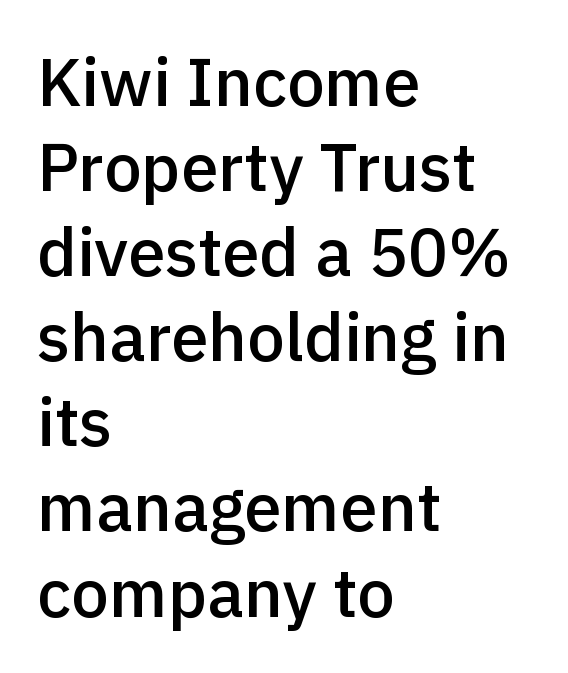
Q: Is the text bold? A: Semi-bold.
Q: Is the text italic (slanted)? A: No, it is upright.
Q: Is the typeface a serif or a sans-serif typeface? A: Sans-serif.
Q: Is the text underlined? A: No.
Q: How is the paragraph aligned? A: Left-aligned.
Q: Is the spacing between letters normal or unusually wide? A: Normal.
Q: Is the spacing between lines tight, normal or loose? A: Normal.
Q: Width (condensed, normal, or wide)? A: Normal.
Q: x-height? A: Medium.
Q: Monospaced? A: No.
